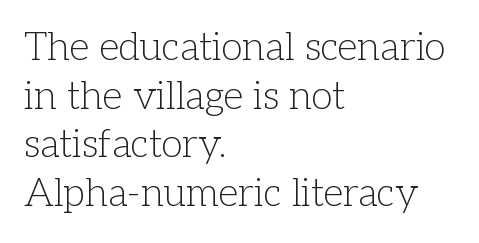
Q: Is the text bold? A: No.
Q: Is the text italic (slanted)? A: No, it is upright.
Q: Is the typeface a serif or a sans-serif typeface? A: Serif.
Q: Is the text underlined? A: No.
Q: How is the paragraph aligned? A: Left-aligned.
Q: Is the spacing between letters normal or unusually wide? A: Normal.
Q: Is the spacing between lines tight, normal or loose? A: Normal.
Q: Width (condensed, normal, or wide)? A: Normal.
Q: Stroke contrast? A: Low.
Q: x-height? A: Medium.
Q: Monospaced? A: No.
